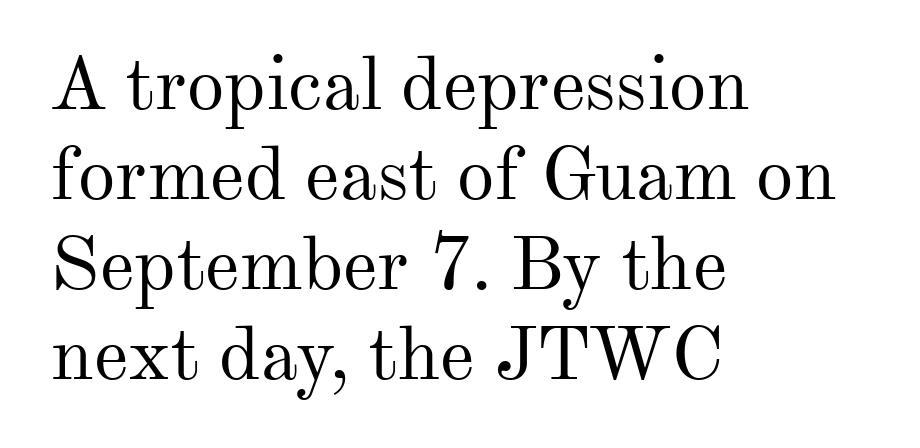
Q: Is the text bold? A: No.
Q: Is the text italic (slanted)? A: No, it is upright.
Q: Is the typeface a serif or a sans-serif typeface? A: Serif.
Q: Is the text underlined? A: No.
Q: How is the paragraph aligned? A: Left-aligned.
Q: Is the spacing between letters normal or unusually wide? A: Normal.
Q: Width (condensed, normal, or wide)? A: Normal.
Q: Stroke contrast? A: Medium.
Q: x-height? A: Small.
Q: Monospaced? A: No.
